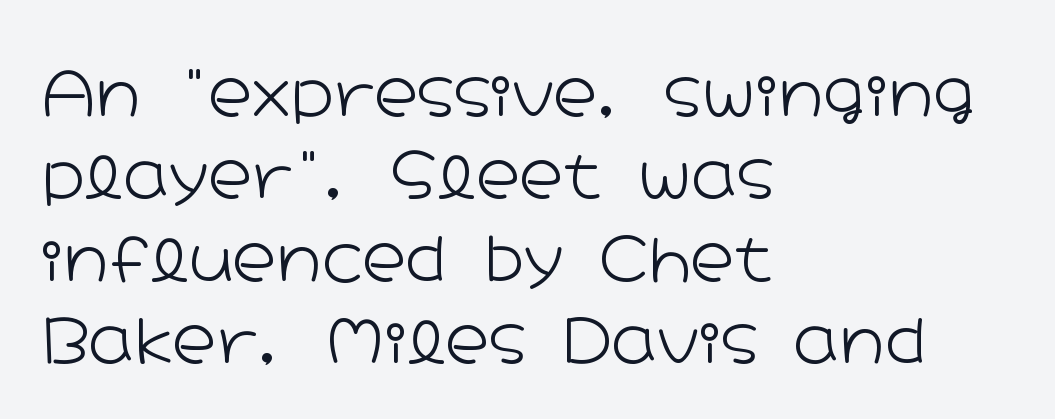
This block has exactly the height ordinary leading produces. This reads as an unemphasized weight, regular at the heaviest. If you drew a ruler down the left edge, every line would touch it. Is the letter spacing exaggerated? No — it looks like the ordinary default. The rendering uses natural spacing where letterforms have individual widths. The words here are not underlined.
